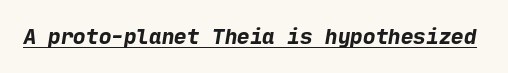
{"bold": "yes", "underline": "yes", "letter_spacing": "normal", "letter_spacing_em": 0.0, "glyph_px": 21}
